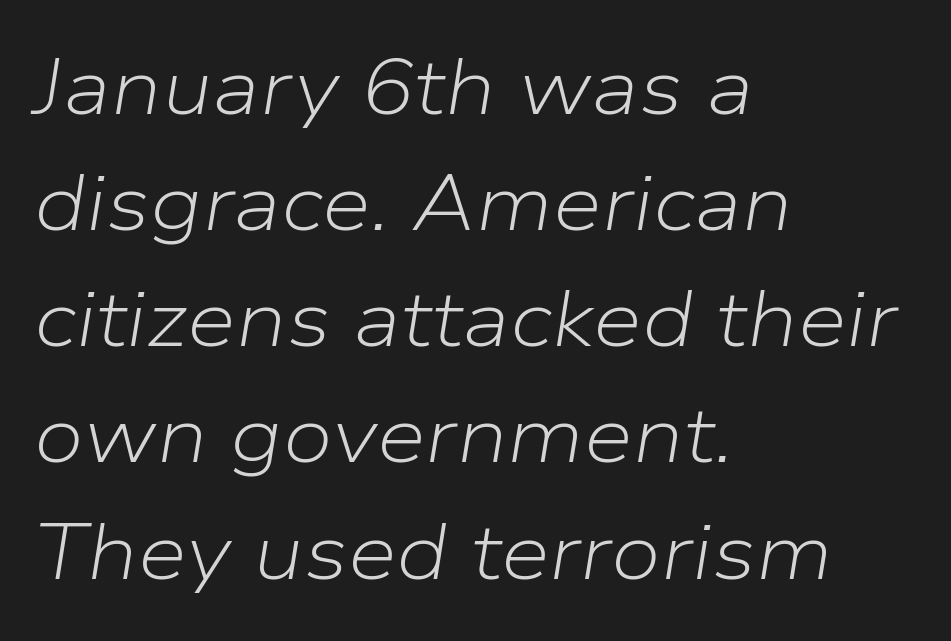
{"italic": "yes", "lean": "right", "slant_degrees": 9, "bold": "no", "weight": "light", "width": "normal", "stroke_contrast": "low", "x_height": "medium", "monospaced": "no", "underline": "no", "align": "left", "line_spacing": "normal", "line_spacing_ratio": 1.47, "letter_spacing": "normal", "letter_spacing_em": 0.0, "glyph_px": 79}
